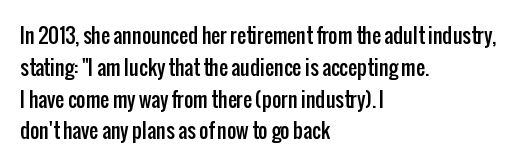
{"italic": "no", "underline": "no", "align": "left", "line_spacing": "normal", "line_spacing_ratio": 1.59, "letter_spacing": "normal", "letter_spacing_em": 0.0, "glyph_px": 20}
